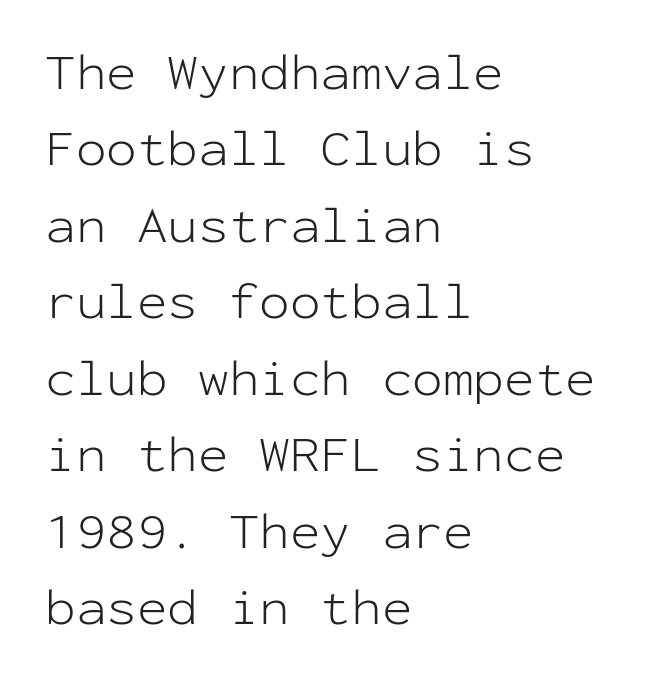
Q: Is the text bold? A: No.
Q: Is the text italic (slanted)? A: No, it is upright.
Q: Is the typeface a serif or a sans-serif typeface? A: Sans-serif.
Q: Is the text underlined? A: No.
Q: How is the paragraph aligned? A: Left-aligned.
Q: Is the spacing between letters normal or unusually wide? A: Normal.
Q: Is the spacing between lines tight, normal or loose? A: Normal.
Q: Width (condensed, normal, or wide)? A: Normal.
Q: Stroke contrast? A: Low.
Q: x-height? A: Medium.
Q: Monospaced? A: Yes.
